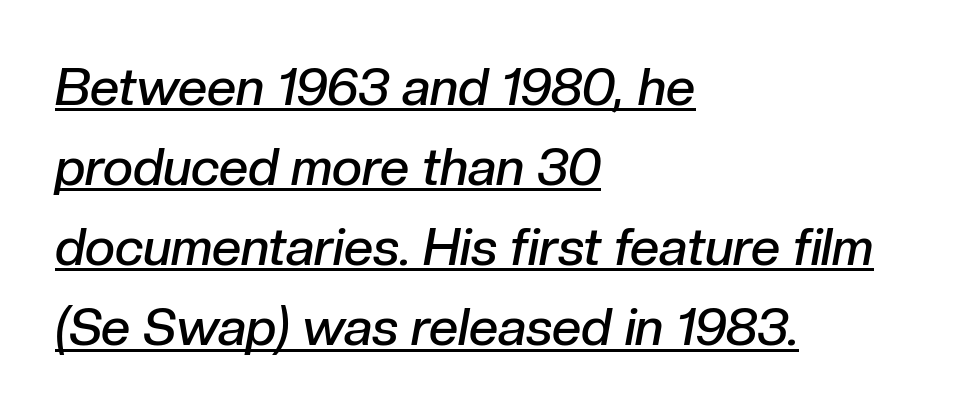
{"italic": "yes", "lean": "right", "slant_degrees": 10, "bold": "semi", "weight": "semibold", "width": "normal", "stroke_contrast": "low", "x_height": "medium", "monospaced": "no", "underline": "yes", "align": "left", "line_spacing": "normal", "line_spacing_ratio": 1.54, "letter_spacing": "normal", "letter_spacing_em": 0.0, "glyph_px": 52}
